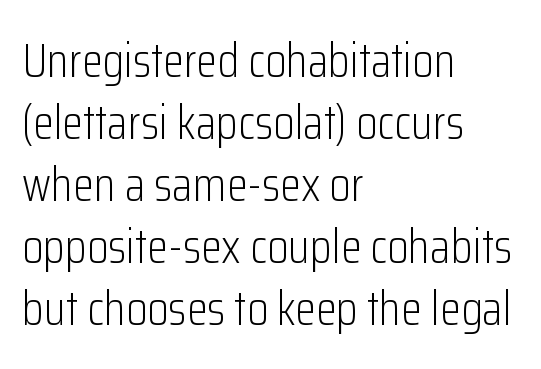
This is roman type, the default non-slanted kind. The setting favours the left margin, as ordinary paragraphs usually do. The weight tops out at a normal text grade. Lines of text with bare space underneath. Proportional: the letters do not fall into vertical columns. Between one letter and the next there's only the usual sliver of space.
